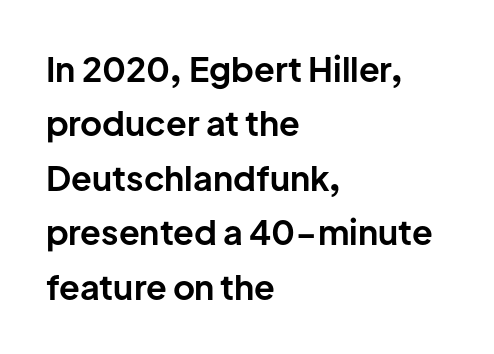
Q: Is the text bold? A: Yes.
Q: Is the text italic (slanted)? A: No, it is upright.
Q: Is the typeface a serif or a sans-serif typeface? A: Sans-serif.
Q: Is the text underlined? A: No.
Q: How is the paragraph aligned? A: Left-aligned.
Q: Is the spacing between letters normal or unusually wide? A: Normal.
Q: Is the spacing between lines tight, normal or loose? A: Normal.
Q: Width (condensed, normal, or wide)? A: Normal.
Q: Stroke contrast? A: Low.
Q: x-height? A: Medium.
Q: Monospaced? A: No.
